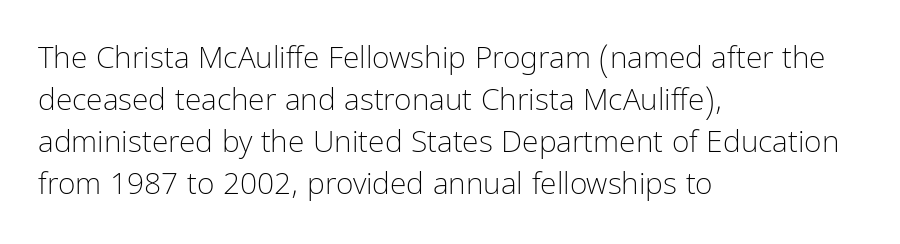
Spacing between characters is what you'd get straight out of the box. Think of a printed novel: that variable character pitch is what you see here. Quick note: not italic, upright. A classic flush-left, rag-right setting is used for this passage. Are there feet on the stems? There aren't — it's a sans.
